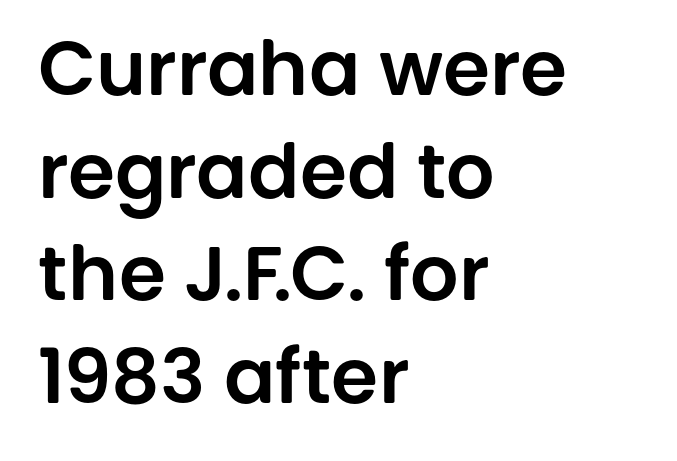
{"serif": "no", "italic": "no", "width": "normal", "stroke_contrast": "low", "x_height": "large", "monospaced": "no", "underline": "no", "align": "left", "line_spacing": "normal", "line_spacing_ratio": 1.35, "letter_spacing": "normal", "letter_spacing_em": 0.0, "glyph_px": 76}
